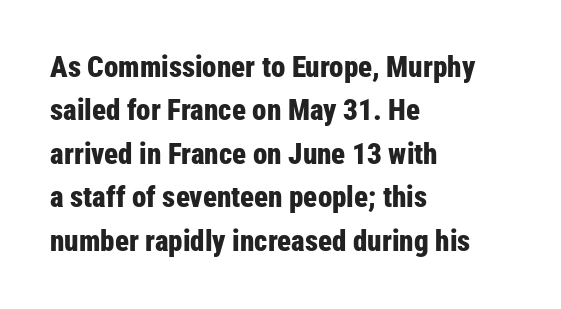
Posture: vertical. Each letter's strokes conclude bluntly, with no projecting serifs. The rendering uses a bold face; every stroke is thick and dark. Reading down the block, your eye returns to a fixed left position each line. Varying glyph widths throughout — classic text-font behaviour.
